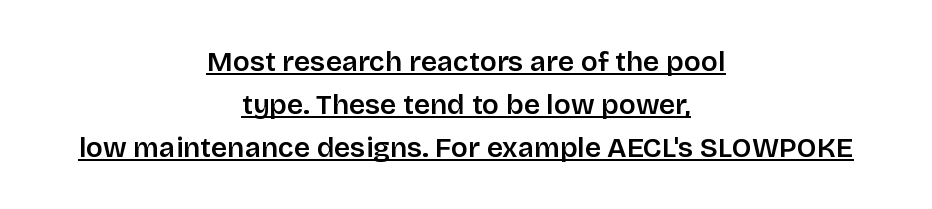
The image shows 28 px semibold sans-serif type, upright; set centered, normal line spacing (1.53x), normal letter spacing, underlined; low stroke contrast and a large x-height.
